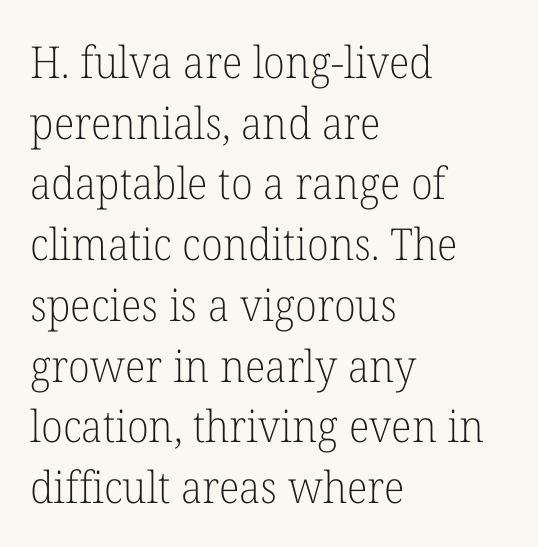
Weight: not bold — regular or lighter. Left-aligned paragraph, ragged on the right. What kind of face is this? One with serifs. Unlike italic type, these characters show no tilt at all.
